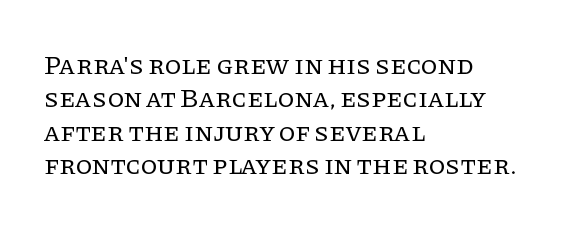
{"italic": "no", "bold": "no", "underline": "no", "align": "left", "line_spacing_ratio": 1.24, "letter_spacing": "normal", "letter_spacing_em": 0.0, "glyph_px": 27}
